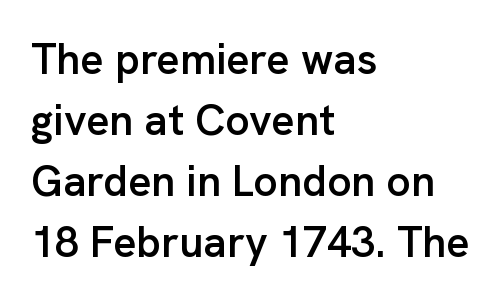
Q: Is the text bold? A: Semi-bold.
Q: Is the text italic (slanted)? A: No, it is upright.
Q: Is the typeface a serif or a sans-serif typeface? A: Sans-serif.
Q: Is the text underlined? A: No.
Q: How is the paragraph aligned? A: Left-aligned.
Q: Is the spacing between letters normal or unusually wide? A: Normal.
Q: Is the spacing between lines tight, normal or loose? A: Normal.
Q: Width (condensed, normal, or wide)? A: Normal.
Q: Stroke contrast? A: Low.
Q: x-height? A: Medium.
Q: Monospaced? A: No.
